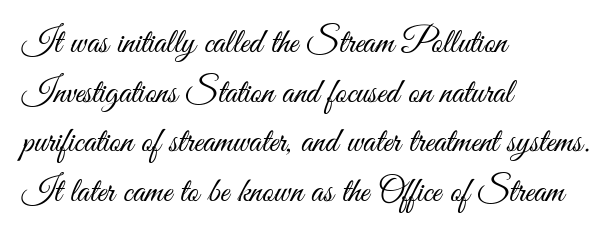
Tracking here is standard; glyphs follow each other at the usual distance. Rows of type keep a routine distance in the vertical direction. This sample has the flowing, uneven cadence of proportional lettering. Every row of glyphs begins at an identical x-position on the left.
